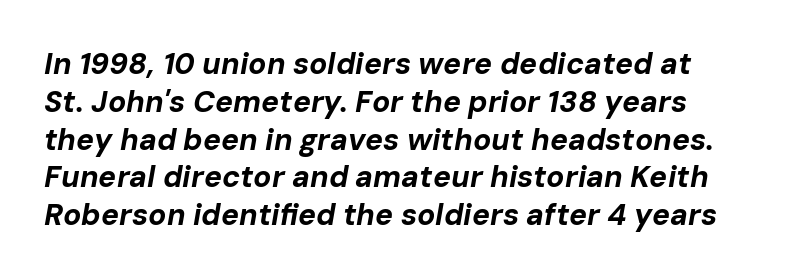
The tracking reads as untouched default to a designer's eye. This sample has the flowing, uneven cadence of proportional lettering. What's the leading like? Ordinary, nothing unusual. Slanted lettering throughout. Pretty heavy lettering here — definitely bold. Check the space under the baseline: it is left empty.
